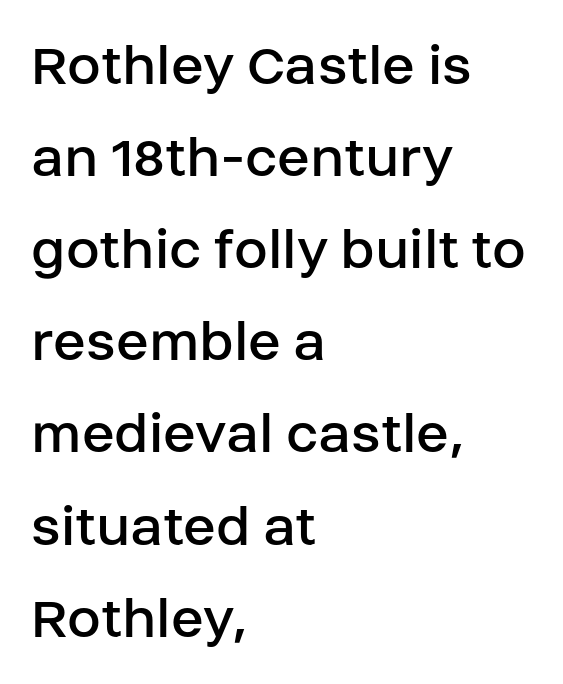
The image shows 61 px regular-weight sans-serif type, upright; set left-aligned, normal line spacing (1.51x), normal letter spacing, not underlined; low stroke contrast and a large x-height.
